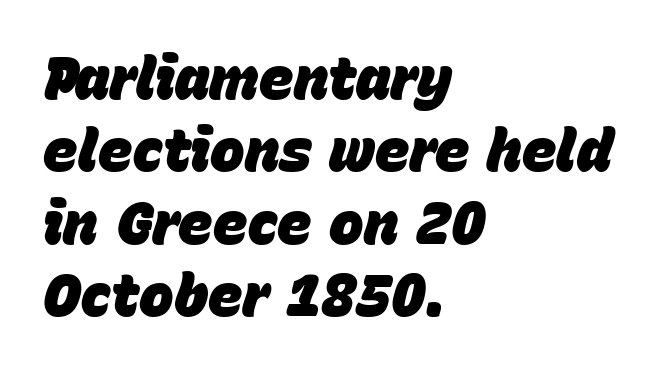
Q: Is the text bold? A: Yes.
Q: Is the text italic (slanted)? A: Yes, it leans right by about 15 degrees.
Q: Is the text underlined? A: No.
Q: How is the paragraph aligned? A: Left-aligned.
Q: Is the spacing between letters normal or unusually wide? A: Normal.
Q: Is the spacing between lines tight, normal or loose? A: Normal.
Q: Width (condensed, normal, or wide)? A: Normal.
Q: Stroke contrast? A: Low.
Q: x-height? A: Large.
Q: Monospaced? A: No.
